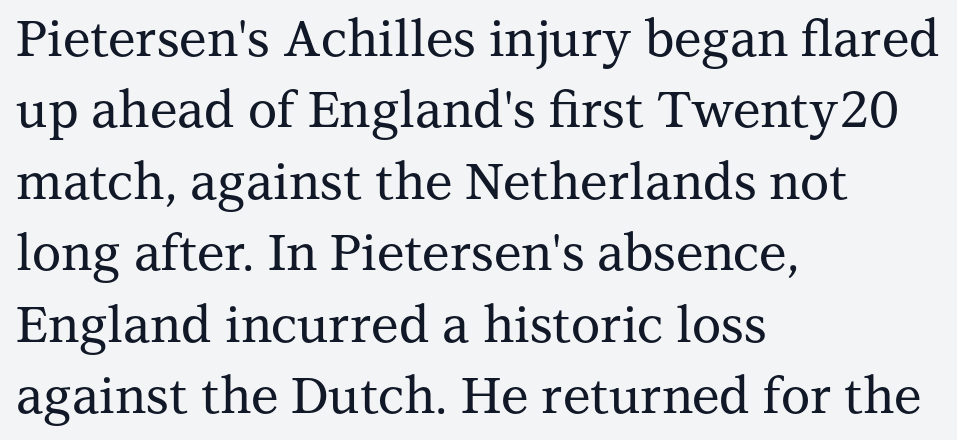
{"serif": "yes", "italic": "no", "width": "normal", "stroke_contrast": "medium", "x_height": "medium", "monospaced": "no", "underline": "no", "align": "left", "line_spacing": "normal", "line_spacing_ratio": 1.43, "letter_spacing": "normal", "letter_spacing_em": 0.0, "glyph_px": 50}
